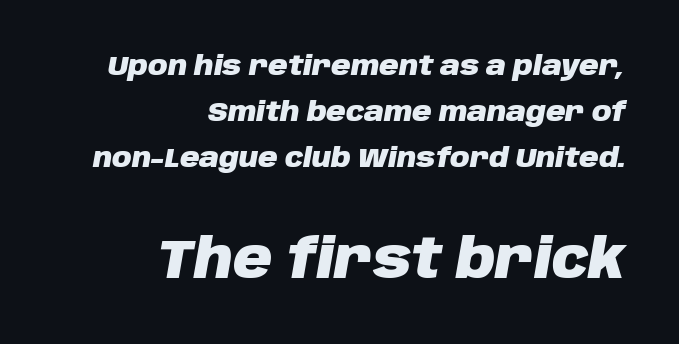
Q: Is the text bold? A: Yes.
Q: Is the text italic (slanted)? A: Yes, it leans right by about 10 degrees.
Q: Is the text underlined? A: No.
Q: How is the paragraph aligned? A: Right-aligned.
Q: Is the spacing between letters normal or unusually wide? A: Normal.
Q: Which block of text is set in a larger size, the first (top) or the second (bottom)? A: The second (bottom) one.
Q: Width (condensed, normal, or wide)? A: Normal.
Q: Stroke contrast? A: Low.
Q: x-height? A: Large.
Q: Monospaced? A: No.
